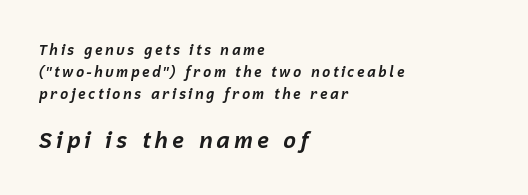
Q: Is the text bold? A: Yes.
Q: Is the text italic (slanted)? A: Yes, it leans right by about 12 degrees.
Q: Is the text underlined? A: No.
Q: How is the paragraph aligned? A: Left-aligned.
Q: Is the spacing between lines tight, normal or loose? A: Normal.
Q: Which block of text is set in a larger size, the first (top) or the second (bottom)? A: The second (bottom) one.
